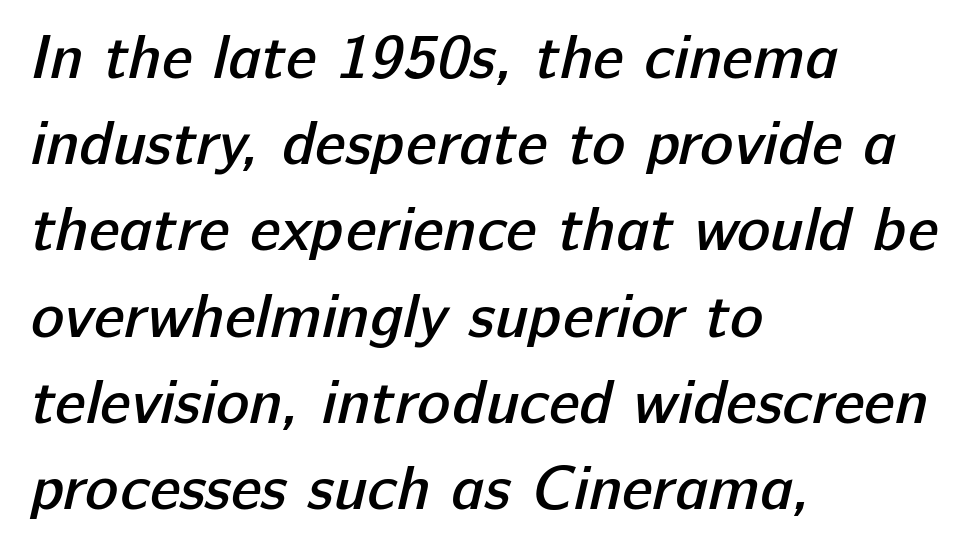
The image shows 62 px semibold sans-serif type; set left-aligned, normal line spacing (1.39x), normal letter spacing, not underlined; low stroke contrast and a medium x-height.
